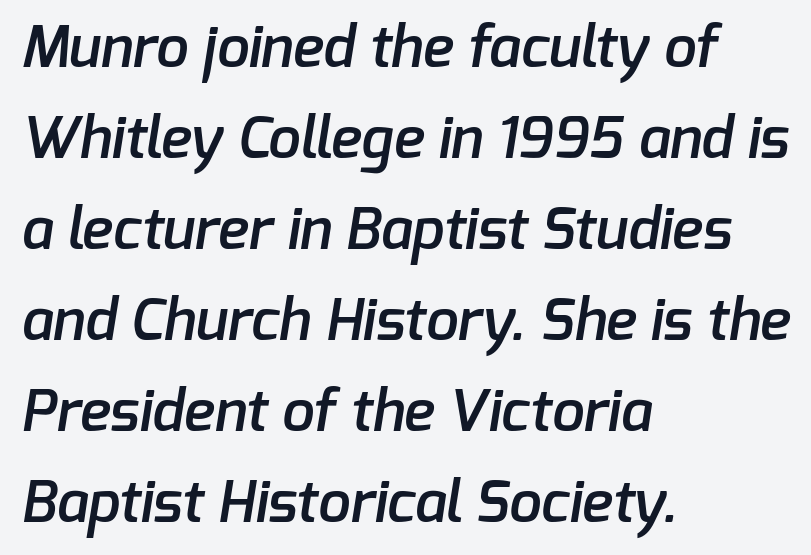
This block has exactly the height ordinary leading produces. Look at the tracking — it's just the regular setting, nothing added. Is the type bold? Partly — it's a semibold, heavier than regular but not fully bold. These lines are composed in type without serifs.
